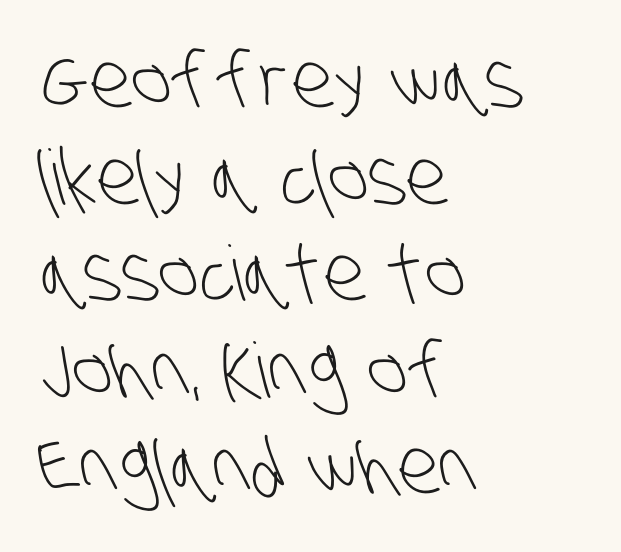
Nothing sits at the stroke ends, so this counts as sans-serif. Only glyphs here, with clear space below each row. Each line starts at the same left margin while the right side varies. The passage shown has conventional tracking throughout.
